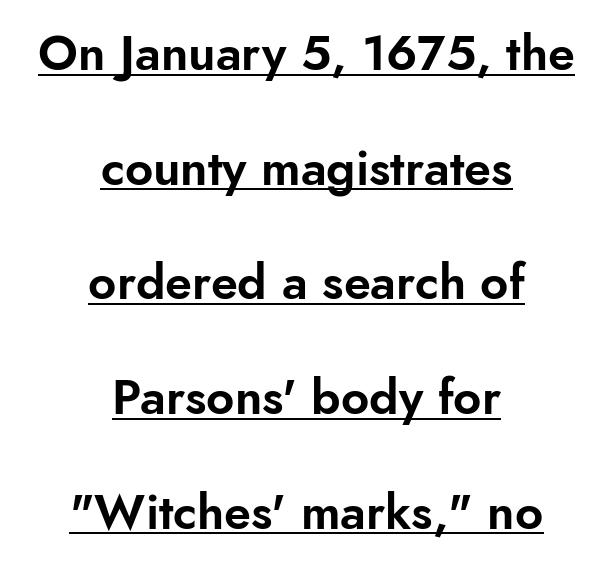
Q: Is the text italic (slanted)? A: No, it is upright.
Q: Is the typeface a serif or a sans-serif typeface? A: Sans-serif.
Q: Is the text underlined? A: Yes.
Q: How is the paragraph aligned? A: Centered.
Q: Is the spacing between letters normal or unusually wide? A: Normal.
Q: Is the spacing between lines tight, normal or loose? A: Loose.
Q: Width (condensed, normal, or wide)? A: Normal.
Q: Stroke contrast? A: Low.
Q: x-height? A: Small.
Q: Monospaced? A: No.
